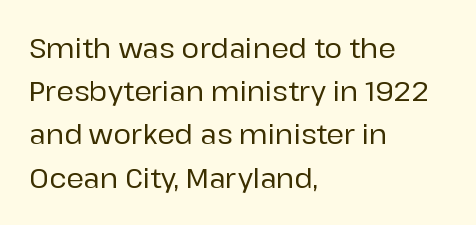
The image shows 27 px text type, upright; set left-aligned, normal line spacing (1.6x), normal letter spacing, not underlined.
